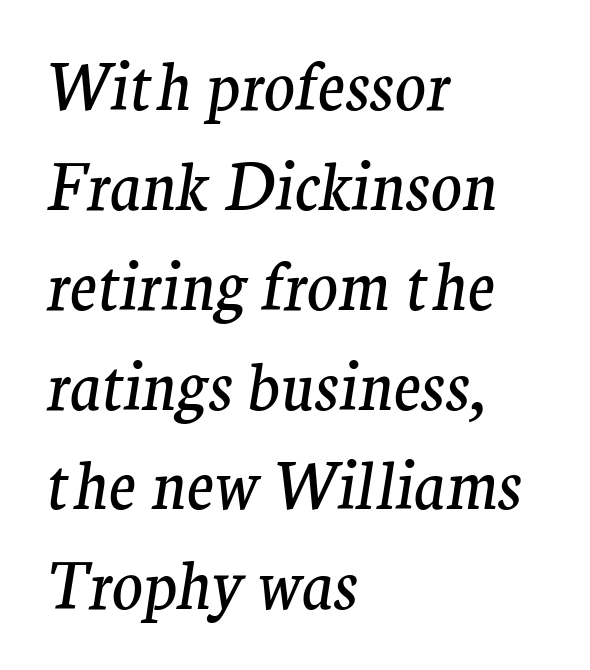
The image shows 64 px regular-weight serif type, italic (leaning right); set left-aligned, normal line spacing (1.56x), normal letter spacing, not underlined; medium stroke contrast and a medium x-height.
